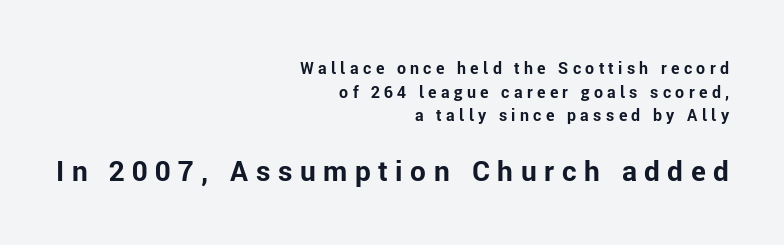
Q: Is the text bold? A: Yes.
Q: Is the text italic (slanted)? A: No, it is upright.
Q: Is the typeface a serif or a sans-serif typeface? A: Sans-serif.
Q: Is the text underlined? A: No.
Q: How is the paragraph aligned? A: Right-aligned.
Q: Is the spacing between letters normal or unusually wide? A: Unusually wide.
Q: Is the spacing between lines tight, normal or loose? A: Normal.
Q: Which block of text is set in a larger size, the first (top) or the second (bottom)? A: The second (bottom) one.
Q: Width (condensed, normal, or wide)? A: Normal.
Q: Stroke contrast? A: Low.
Q: x-height? A: Medium.
Q: Monospaced? A: No.
